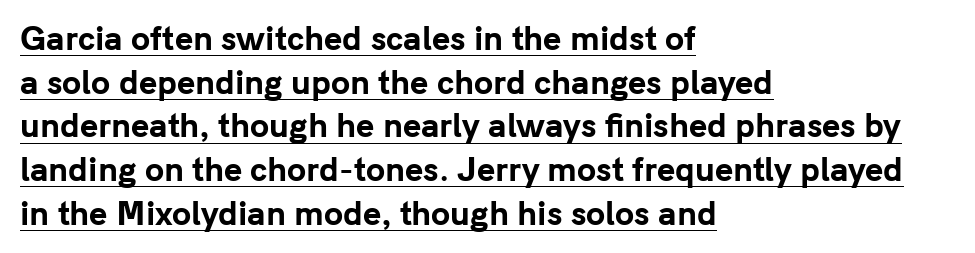
The characters display no serif detailing; their extremities are plain. Honestly, the row spacing looks completely unremarkable. Each line starts at the same left margin while the right side varies. Think of a printed novel: that variable character pitch is what you see here. The string is rendered with underlining switched on. Stroke thickness is high; the sample reads as a true bold.
